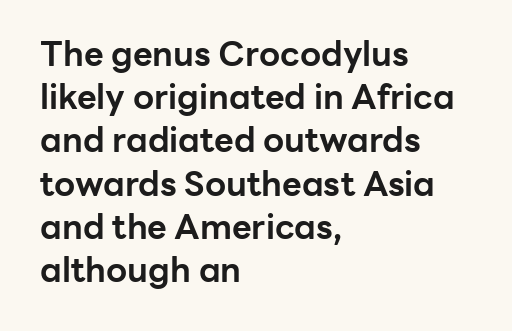
The image shows 34 px bold sans-serif type, upright; set left-aligned, normal line spacing (1.27x), normal letter spacing, not underlined; low stroke contrast and a medium x-height.
